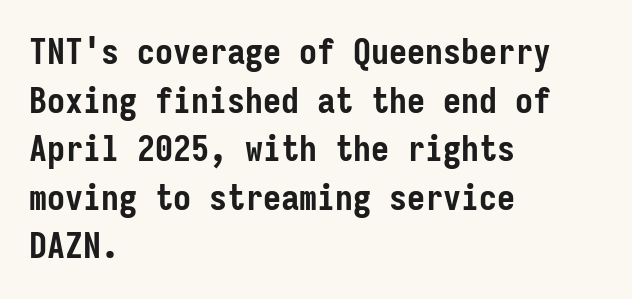
Fixed-width glyphs throughout — classic coding-font behaviour. Words float on clear page, feet unadorned. These words are printed bold, with thick strokes throughout. Typographically, this falls in the sans-serif category.
